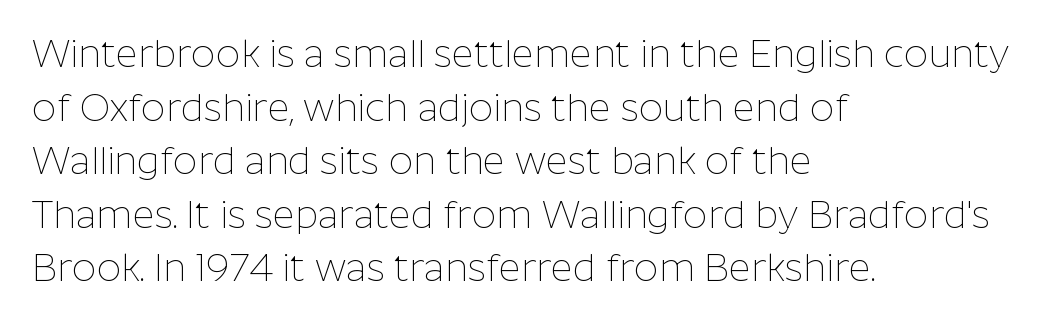
The rag falls on the right side of this text block. The passage shown is typed in a proportional face where columns would drift. Tracking here is standard; glyphs follow each other at the usual distance. Rule under the text: the space is simply empty.
